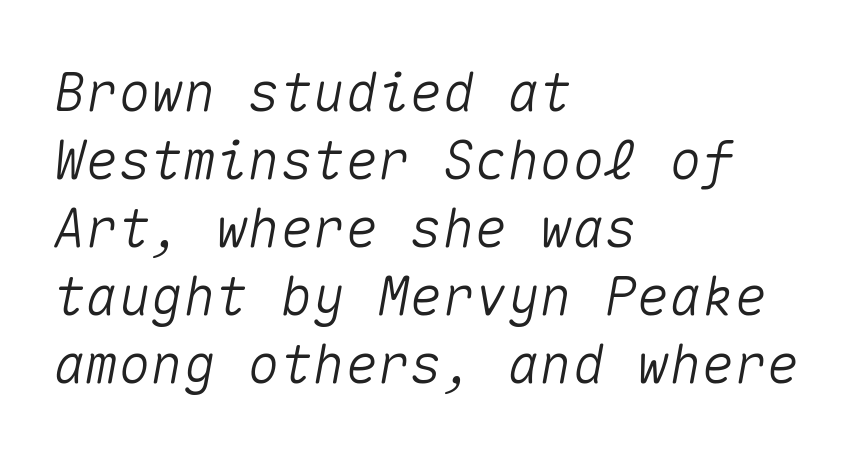
{"italic": "yes", "lean": "right", "slant_degrees": 10, "width": "normal", "stroke_contrast": "medium", "x_height": "medium", "monospaced": "yes", "underline": "no", "align": "left", "line_spacing": "normal", "line_spacing_ratio": 1.26, "letter_spacing": "normal", "letter_spacing_em": 0.0, "glyph_px": 54}
